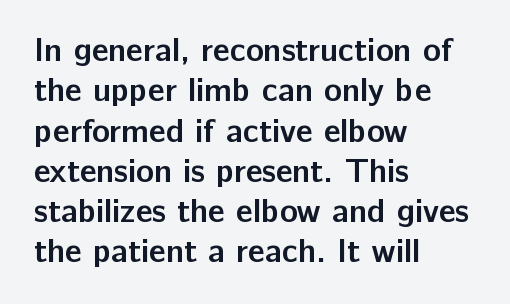
The image shows 33 px semibold sans-serif type, upright; set left-aligned, line spacing 1.22x, normal letter spacing, not underlined; low stroke contrast and a medium x-height.
